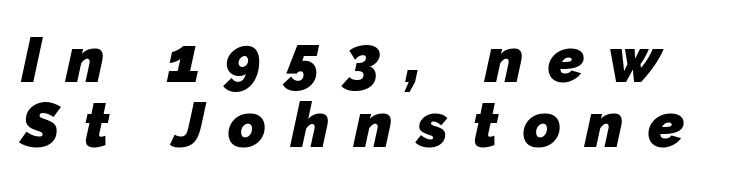
Q: Is the text bold? A: Yes.
Q: Is the typeface a serif or a sans-serif typeface? A: Sans-serif.
Q: Is the text underlined? A: No.
Q: Is the spacing between letters normal or unusually wide? A: Unusually wide.
Q: Is the spacing between lines tight, normal or loose? A: Tight.
Q: Width (condensed, normal, or wide)? A: Normal.
Q: Stroke contrast? A: Low.
Q: x-height? A: Medium.
Q: Monospaced? A: No.
